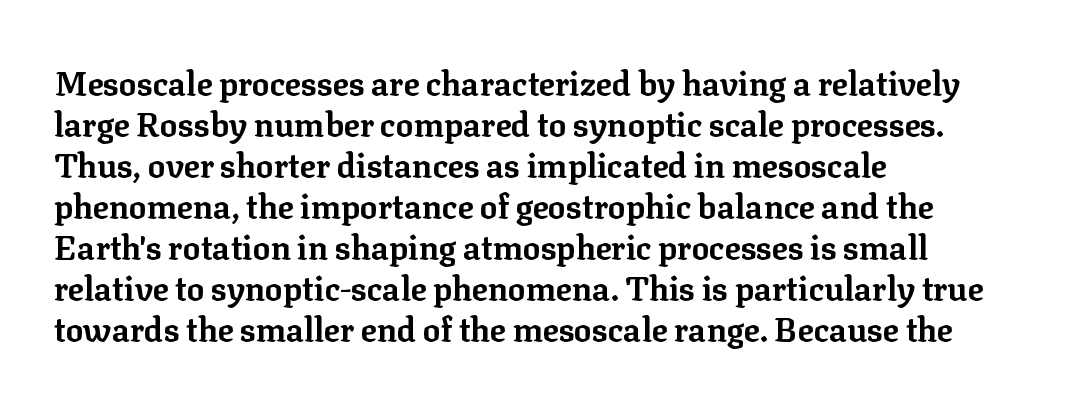
The text was rendered using a seriffed face with decorative stroke endings. Here the designer chose a conventional face with non-uniform glyph widths. Every letter is thick-stroked: bold, no question. Underline: absent. What stands out about the letter spacing? Nothing — it is the standard amount.
